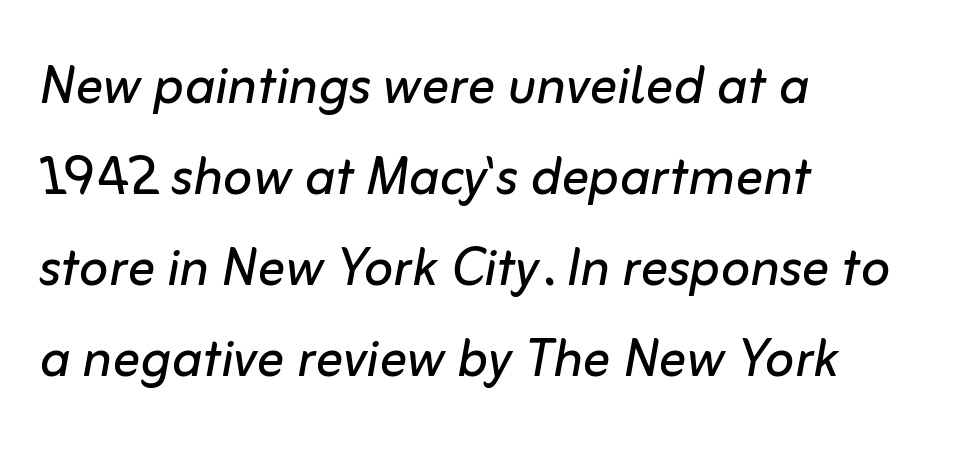
The image shows 69 px regular-weight type, italic (leaning right); set left-aligned, normal line spacing (1.32x), normal letter spacing, not underlined; low stroke contrast and a medium x-height.
